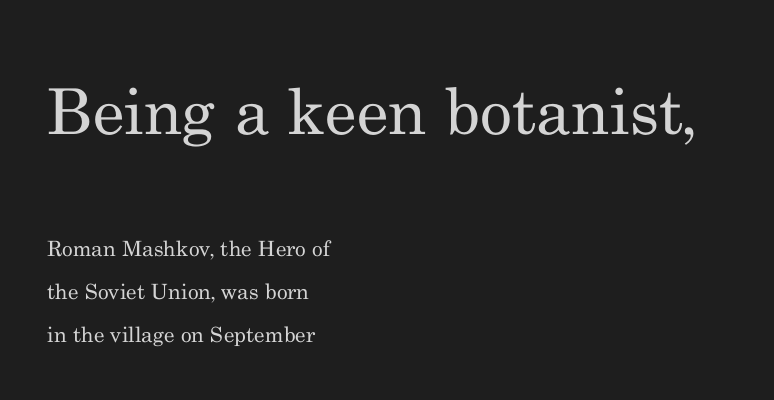
The image shows 63 px regular-weight serif type, upright; set left-aligned, loose line spacing (2.05x), normal letter spacing, not underlined; the first (top) block is 3.0x larger; medium stroke contrast and a small x-height.
